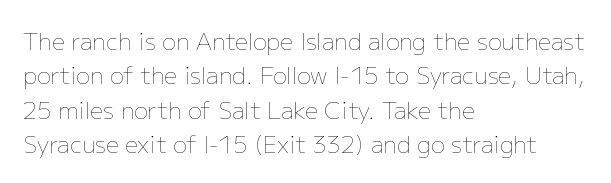
{"italic": "no", "bold": "no", "underline": "no", "align": "left", "line_spacing": "normal", "line_spacing_ratio": 1.49, "letter_spacing": "normal", "letter_spacing_em": 0.0, "glyph_px": 23}
